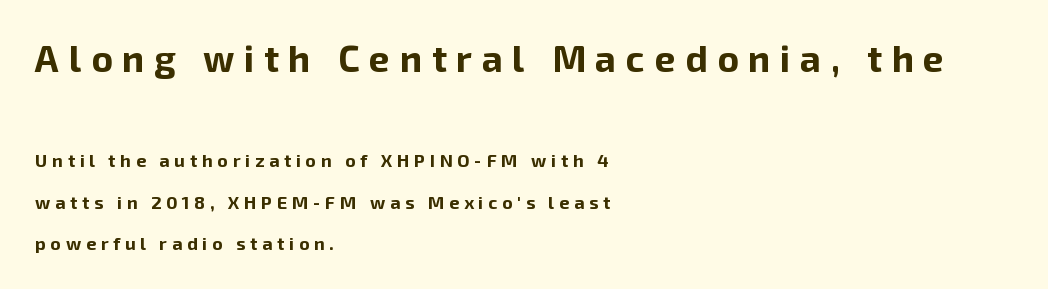
Q: Is the text bold? A: Yes.
Q: Is the text italic (slanted)? A: No, it is upright.
Q: Is the typeface a serif or a sans-serif typeface? A: Sans-serif.
Q: Is the text underlined? A: No.
Q: How is the paragraph aligned? A: Left-aligned.
Q: Is the spacing between letters normal or unusually wide? A: Unusually wide.
Q: Is the spacing between lines tight, normal or loose? A: Loose.
Q: Which block of text is set in a larger size, the first (top) or the second (bottom)? A: The first (top) one.
Q: Width (condensed, normal, or wide)? A: Normal.
Q: Stroke contrast? A: Low.
Q: x-height? A: Medium.
Q: Monospaced? A: No.
